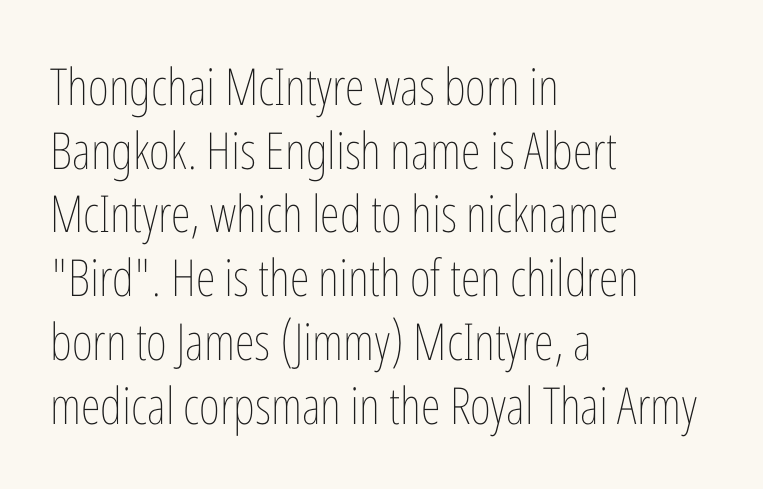
Q: Is the text bold? A: No.
Q: Is the text italic (slanted)? A: No, it is upright.
Q: Is the text underlined? A: No.
Q: How is the paragraph aligned? A: Left-aligned.
Q: Is the spacing between letters normal or unusually wide? A: Normal.
Q: Is the spacing between lines tight, normal or loose? A: Normal.
Q: Width (condensed, normal, or wide)? A: Condensed.
Q: Stroke contrast? A: Low.
Q: x-height? A: Medium.
Q: Monospaced? A: No.
